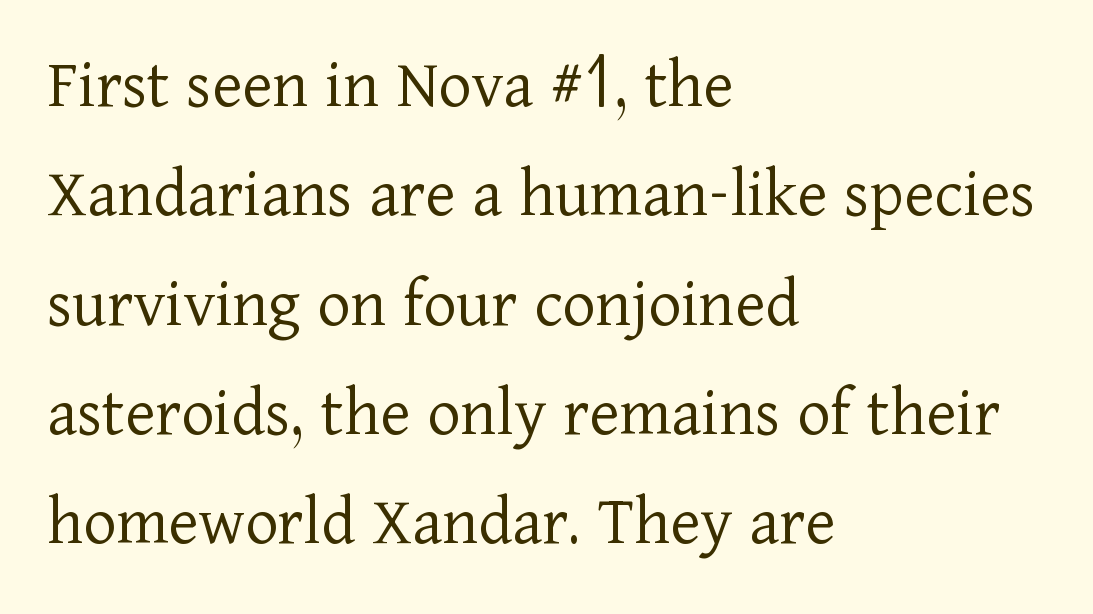
Yep, those are serifs on the letters. This rendering uses left alignment, leaving the right contour irregular. Posture: upright roman. Is this a fixed-width face? No — the glyphs have proportional, varying widths.
